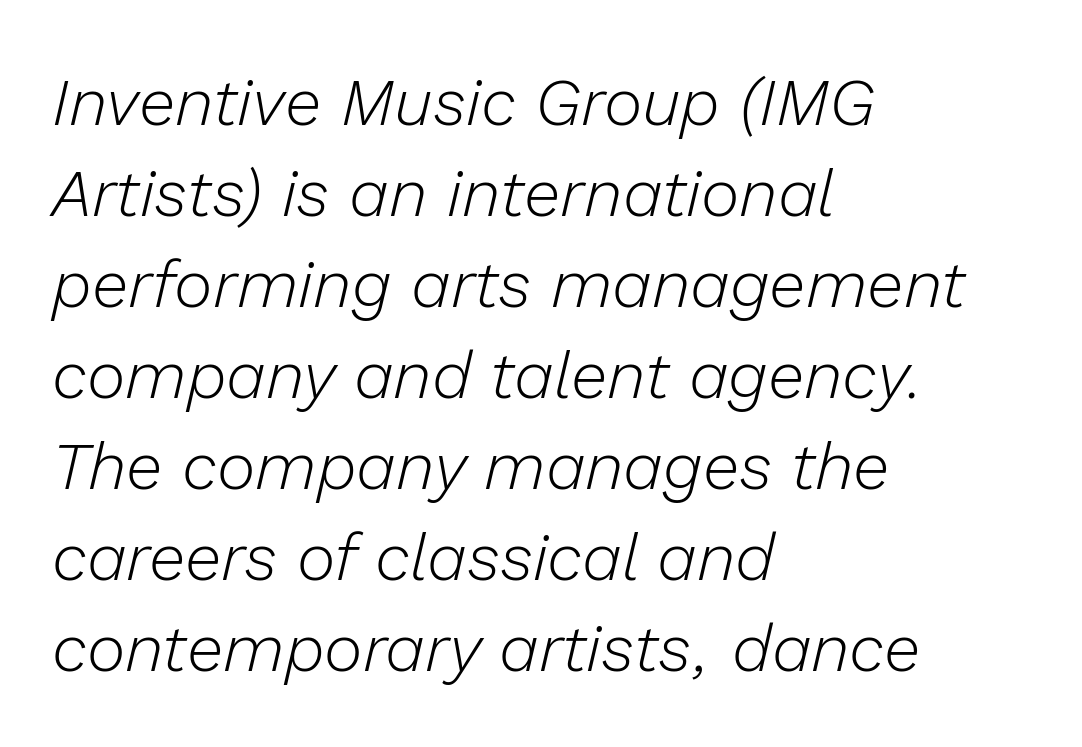
The image shows 66 px light type, italic (leaning right); set left-aligned, normal line spacing (1.38x), normal letter spacing, not underlined; low stroke contrast and a medium x-height.
